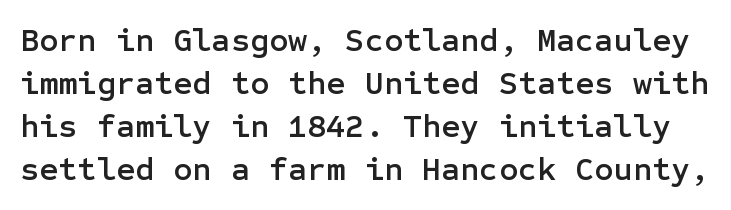
Q: Is the text italic (slanted)? A: No, it is upright.
Q: Is the typeface a serif or a sans-serif typeface? A: Sans-serif.
Q: Is the text underlined? A: No.
Q: Is the spacing between letters normal or unusually wide? A: Normal.
Q: Is the spacing between lines tight, normal or loose? A: Normal.
Q: Width (condensed, normal, or wide)? A: Normal.
Q: Stroke contrast? A: Low.
Q: x-height? A: Medium.
